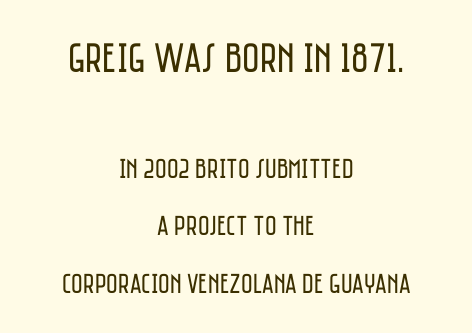
Character size in the leading block exceeds that of the trailing block. One glance says open: line gaps are wider than usual. Looks like regular typesetting: each glyph gets only the width it needs. The strip under each line holds only bare page.
